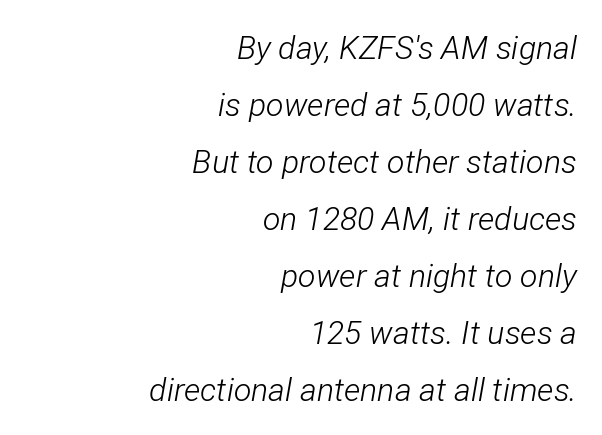
Q: Is the text bold? A: No.
Q: Is the text italic (slanted)? A: Yes, it leans right by about 12 degrees.
Q: Is the text underlined? A: No.
Q: How is the paragraph aligned? A: Right-aligned.
Q: Is the spacing between letters normal or unusually wide? A: Normal.
Q: Width (condensed, normal, or wide)? A: Condensed.
Q: Stroke contrast? A: Low.
Q: x-height? A: Medium.
Q: Monospaced? A: No.
